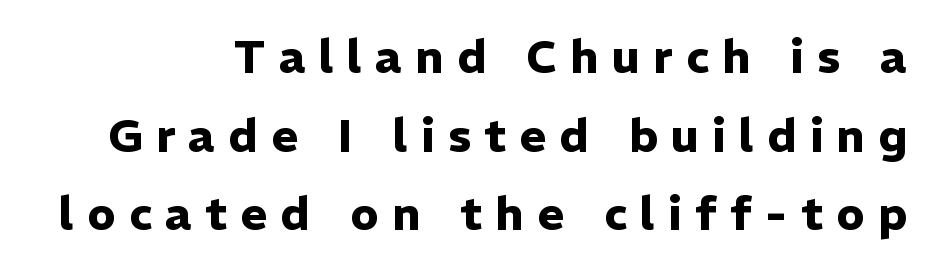
{"serif": "no", "italic": "no", "bold": "yes", "weight": "heavy", "width": "normal", "stroke_contrast": "low", "x_height": "medium", "monospaced": "no", "underline": "no", "align": "right", "line_spacing_ratio": 1.71, "letter_spacing": "wide", "letter_spacing_em": 0.29, "glyph_px": 46}
